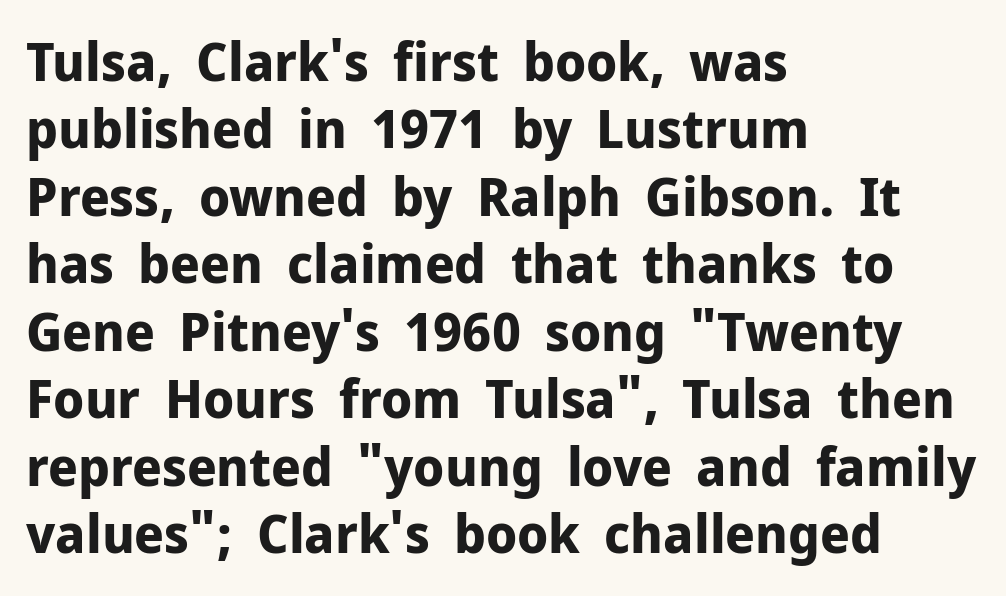
{"serif": "no", "italic": "no", "bold": "yes", "weight": "bold", "width": "normal", "stroke_contrast": "low", "x_height": "medium", "monospaced": "no", "underline": "no", "align": "left", "line_spacing": "normal", "line_spacing_ratio": 1.25, "letter_spacing": "normal", "letter_spacing_em": 0.0, "glyph_px": 54}
